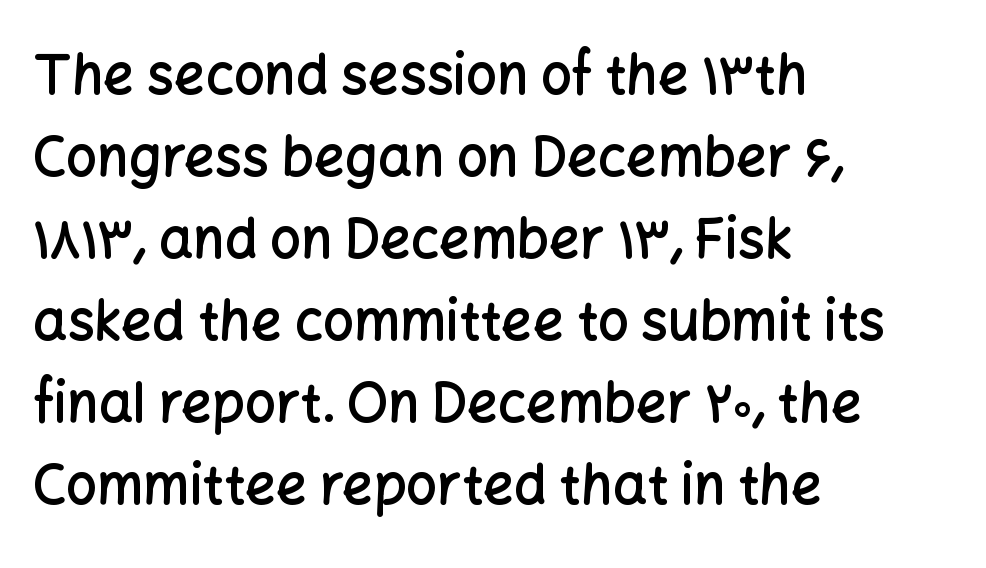
Q: Is the text bold? A: Semi-bold.
Q: Is the text italic (slanted)? A: No, it is upright.
Q: Is the typeface a serif or a sans-serif typeface? A: Sans-serif.
Q: Is the text underlined? A: No.
Q: How is the paragraph aligned? A: Left-aligned.
Q: Is the spacing between letters normal or unusually wide? A: Normal.
Q: Is the spacing between lines tight, normal or loose? A: Normal.
Q: Width (condensed, normal, or wide)? A: Normal.
Q: Stroke contrast? A: Low.
Q: x-height? A: Medium.
Q: Monospaced? A: No.
